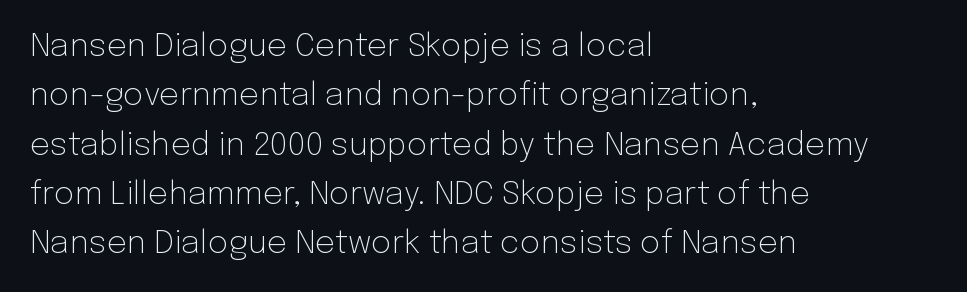
The image shows 32 px light sans-serif type, upright; set left-aligned, normal line spacing (1.54x), normal letter spacing, not underlined; low stroke contrast and a medium x-height.
